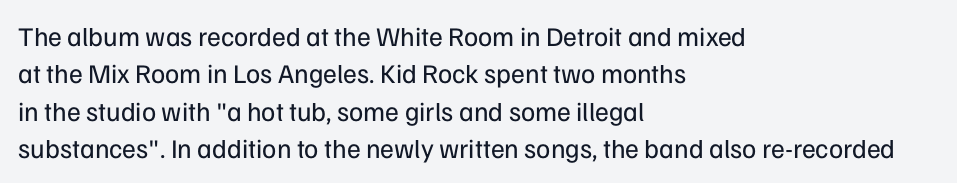
{"italic": "no", "bold": "no", "underline": "no", "align": "left", "line_spacing": "normal", "line_spacing_ratio": 1.38, "letter_spacing": "normal", "letter_spacing_em": 0.0, "glyph_px": 27}
